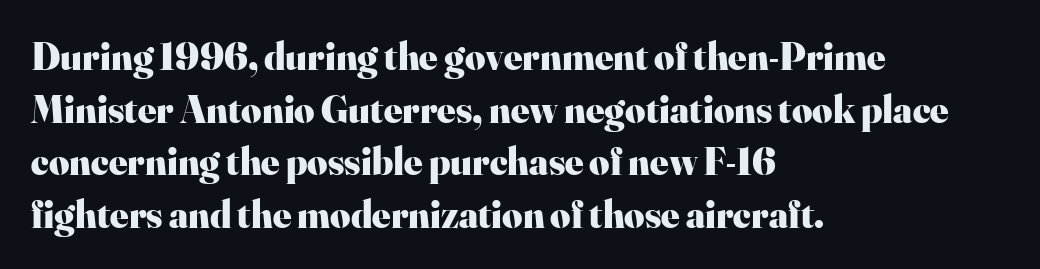
{"serif": "yes", "italic": "no", "bold": "yes", "weight": "heavy", "width": "normal", "stroke_contrast": "high", "x_height": "small", "monospaced": "no", "underline": "no", "align": "left", "line_spacing": "normal", "line_spacing_ratio": 1.35, "letter_spacing": "normal", "letter_spacing_em": 0.0, "glyph_px": 39}
